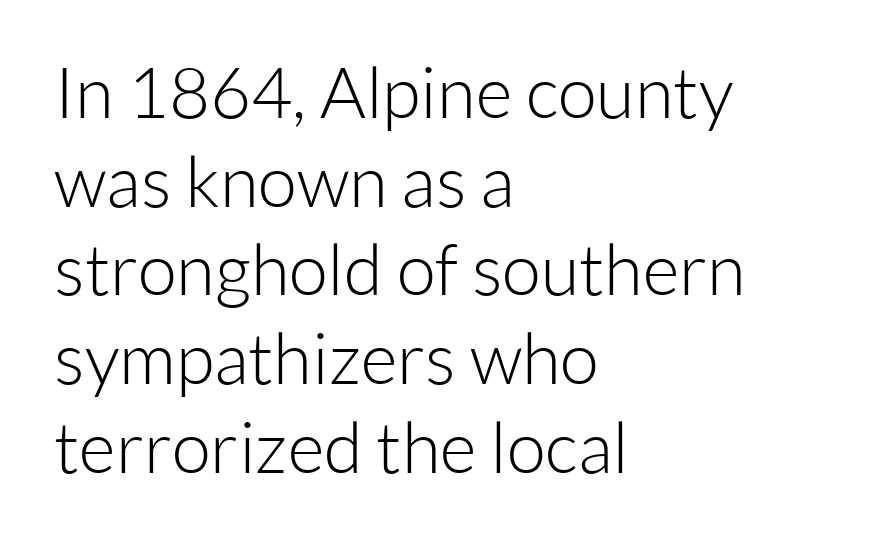
{"serif": "no", "italic": "no", "bold": "no", "weight": "light", "width": "normal", "stroke_contrast": "low", "x_height": "medium", "monospaced": "no", "underline": "no", "align": "left", "line_spacing": "normal", "line_spacing_ratio": 1.25, "letter_spacing": "normal", "letter_spacing_em": 0.0, "glyph_px": 71}
